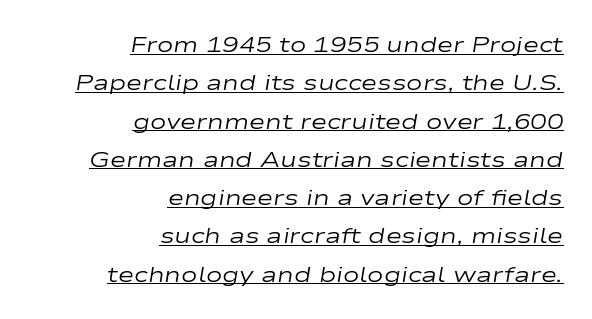
Q: Is the text bold? A: No.
Q: Is the text italic (slanted)? A: Yes, it leans right by about 9 degrees.
Q: Is the text underlined? A: Yes.
Q: How is the paragraph aligned? A: Right-aligned.
Q: Is the spacing between letters normal or unusually wide? A: Normal.
